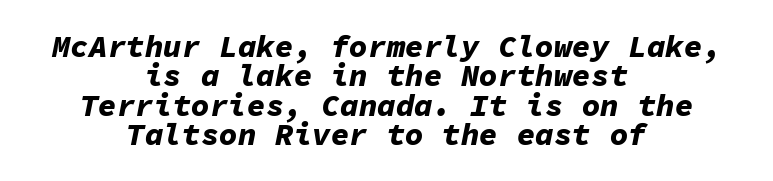
{"italic": "yes", "lean": "right", "slant_degrees": 11, "bold": "yes", "weight": "bold", "width": "normal", "stroke_contrast": "low", "x_height": "medium", "monospaced": "yes", "underline": "no", "align": "center", "line_spacing": "tight", "line_spacing_ratio": 0.95, "letter_spacing": "normal", "letter_spacing_em": 0.0, "glyph_px": 31}
